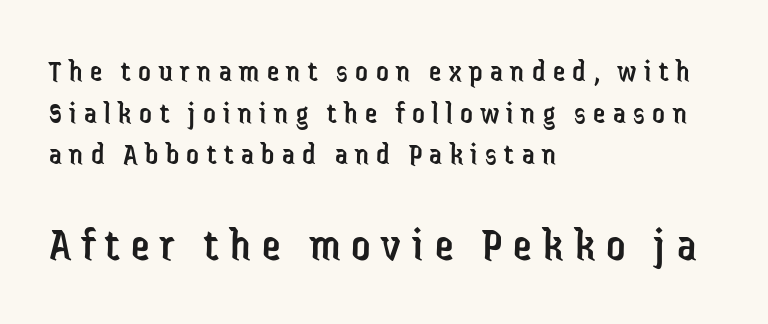
Q: Is the text bold? A: No.
Q: Is the text italic (slanted)? A: No, it is upright.
Q: Is the typeface a serif or a sans-serif typeface? A: Sans-serif.
Q: Is the text underlined? A: No.
Q: How is the paragraph aligned? A: Left-aligned.
Q: Is the spacing between letters normal or unusually wide? A: Unusually wide.
Q: Is the spacing between lines tight, normal or loose? A: Normal.
Q: Which block of text is set in a larger size, the first (top) or the second (bottom)? A: The second (bottom) one.
Q: Width (condensed, normal, or wide)? A: Condensed.
Q: Stroke contrast? A: Low.
Q: x-height? A: Medium.
Q: Monospaced? A: No.
